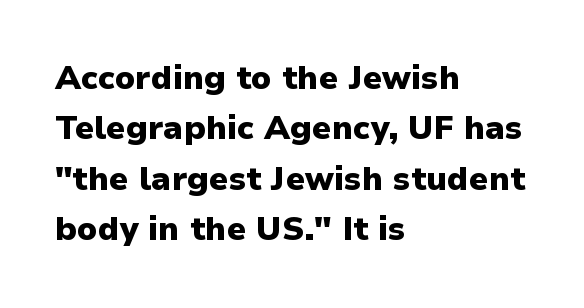
{"serif": "no", "italic": "no", "bold": "yes", "weight": "heavy", "width": "normal", "stroke_contrast": "low", "x_height": "medium", "monospaced": "no", "underline": "no", "align": "left", "line_spacing": "normal", "line_spacing_ratio": 1.53, "letter_spacing": "normal", "letter_spacing_em": 0.0, "glyph_px": 33}
